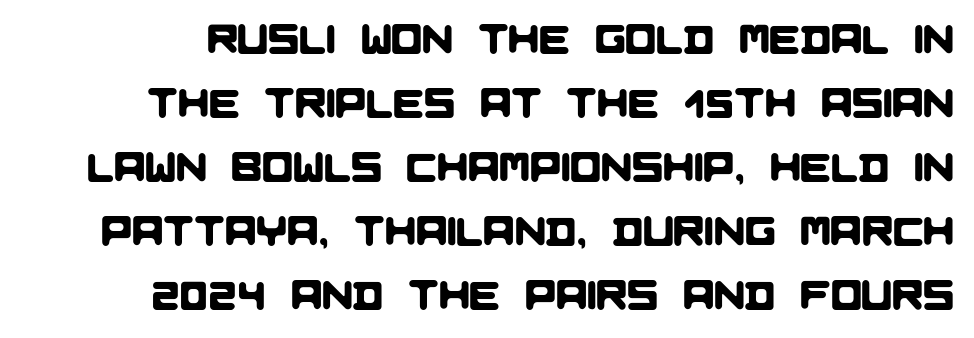
The image shows 41 px sans-serif type; set normal line spacing (1.56x), normal letter spacing, not underlined; low stroke contrast and a large x-height.
